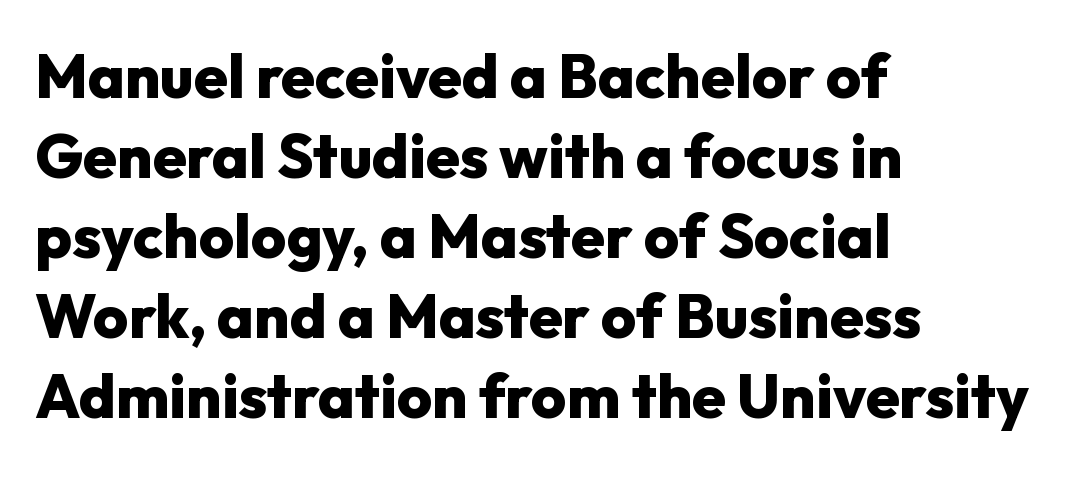
The vertical gap from one line to the next is medium. The characters look thick and weighty, a clear bold. The gaps between neighbouring characters are ordinary and unremarkable. Vertical strokes here are truly vertical. Spacing verdict: proportional, widths tailored to each character. The glyphs are unaccompanied by any horizontal stroke below them.
